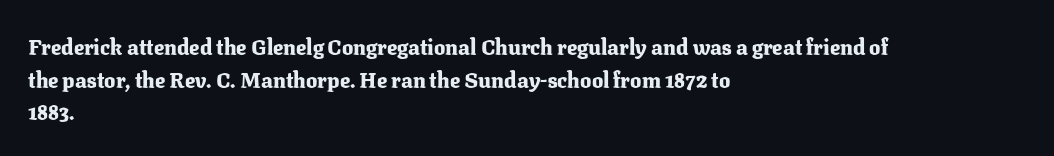
The image shows 21 px bold type, upright; set left-aligned, normal line spacing (1.55x), normal letter spacing, not underlined.
